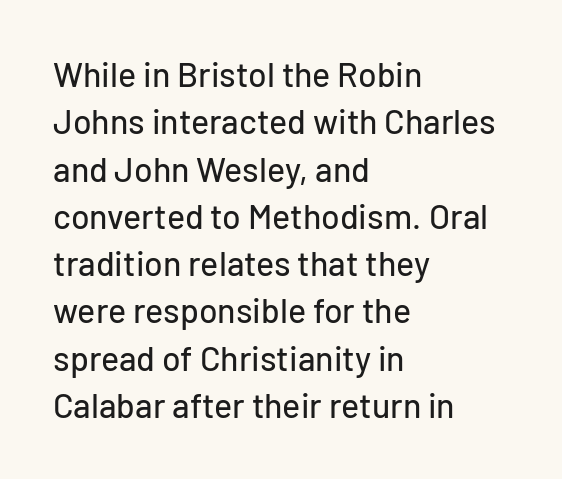
Q: Is the text italic (slanted)? A: No, it is upright.
Q: Is the typeface a serif or a sans-serif typeface? A: Sans-serif.
Q: Is the text underlined? A: No.
Q: How is the paragraph aligned? A: Left-aligned.
Q: Is the spacing between letters normal or unusually wide? A: Normal.
Q: Is the spacing between lines tight, normal or loose? A: Normal.
Q: Width (condensed, normal, or wide)? A: Normal.
Q: Stroke contrast? A: Low.
Q: x-height? A: Medium.
Q: Monospaced? A: No.
